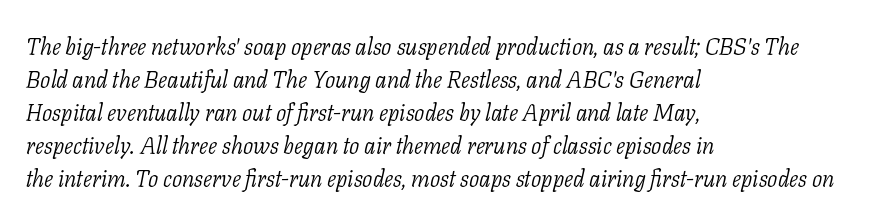
{"italic": "yes", "lean": "right", "slant_degrees": 11, "bold": "no", "underline": "no", "align": "left", "line_spacing": "normal", "line_spacing_ratio": 1.43, "letter_spacing": "normal", "letter_spacing_em": 0.0, "glyph_px": 23}
